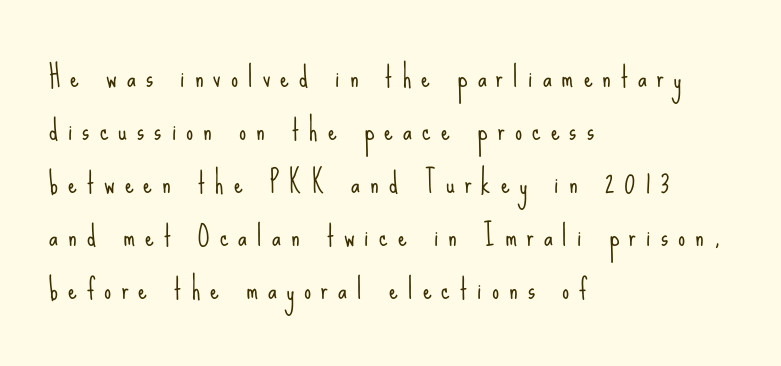
The image shows 28 px light, condensed sans-serif type, upright; set left-aligned, line spacing 1.89x, unusually wide letter spacing (+0.36 em), not underlined; low stroke contrast and a small x-height.
